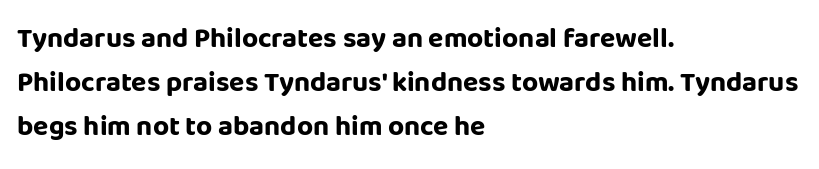
{"serif": "no", "italic": "no", "bold": "yes", "weight": "bold", "width": "normal", "stroke_contrast": "low", "x_height": "large", "monospaced": "no", "underline": "no", "align": "left", "line_spacing": "normal", "line_spacing_ratio": 1.58, "letter_spacing": "normal", "letter_spacing_em": 0.0, "glyph_px": 28}
